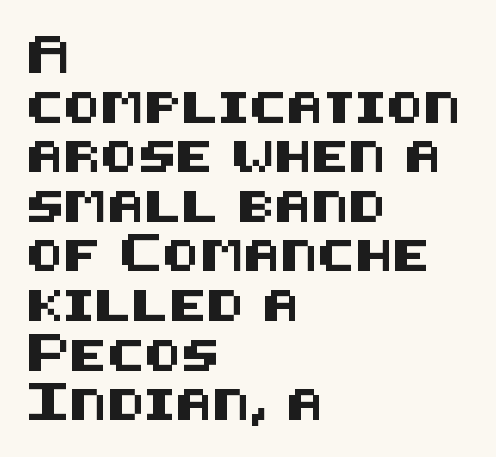
Q: Is the text italic (slanted)? A: No, it is upright.
Q: Is the typeface a serif or a sans-serif typeface? A: Sans-serif.
Q: Is the text underlined? A: No.
Q: How is the paragraph aligned? A: Left-aligned.
Q: Is the spacing between letters normal or unusually wide? A: Normal.
Q: Is the spacing between lines tight, normal or loose? A: Normal.
Q: Width (condensed, normal, or wide)? A: Normal.
Q: Stroke contrast? A: Medium.
Q: x-height? A: Large.
